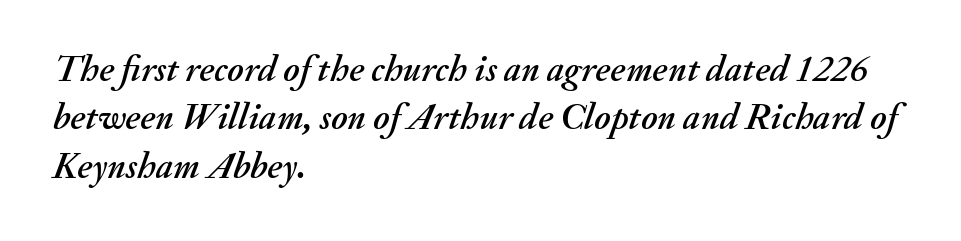
{"italic": "yes", "lean": "right", "slant_degrees": 20, "width": "normal", "stroke_contrast": "medium", "x_height": "small", "monospaced": "no", "underline": "no", "align": "left", "line_spacing": "normal", "line_spacing_ratio": 1.31, "letter_spacing": "normal", "letter_spacing_em": 0.0, "glyph_px": 37}
